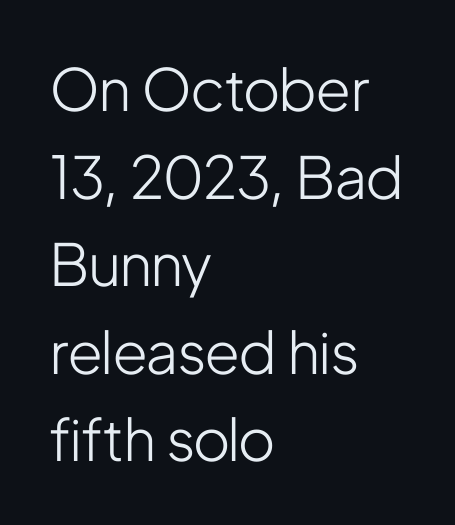
Q: Is the text bold? A: No.
Q: Is the text italic (slanted)? A: No, it is upright.
Q: Is the typeface a serif or a sans-serif typeface? A: Sans-serif.
Q: Is the text underlined? A: No.
Q: How is the paragraph aligned? A: Left-aligned.
Q: Is the spacing between letters normal or unusually wide? A: Normal.
Q: Is the spacing between lines tight, normal or loose? A: Normal.
Q: Width (condensed, normal, or wide)? A: Condensed.
Q: Stroke contrast? A: Low.
Q: x-height? A: Medium.
Q: Monospaced? A: No.
